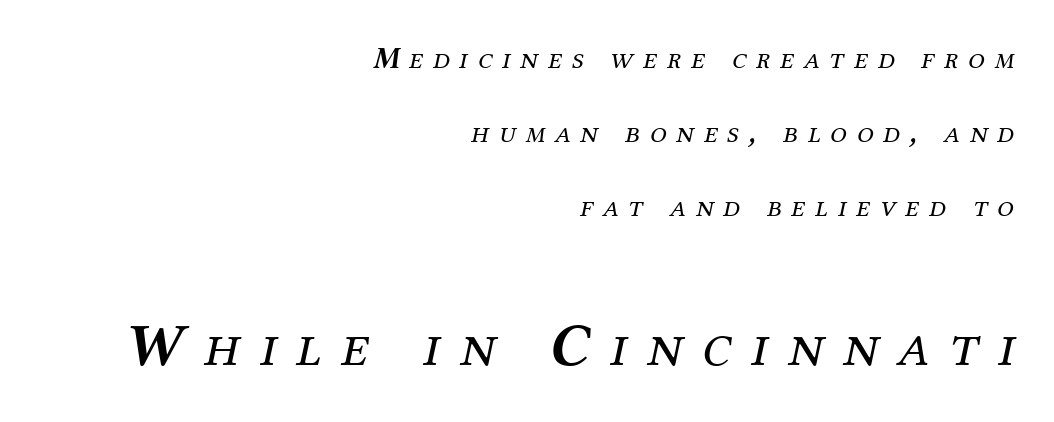
This sample is right-justified, so line beginnings fall wherever the words allow. The typography opts for an oblique posture over an upright one. This is not heavy type; no bold has been used. Letters rest on an invisible, unmarked baseline. Old-style or modern, the face here clearly has serifs. Each word looks stretched out because of the extra space between its letters.
